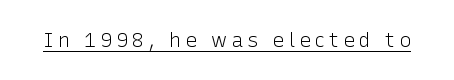
The image shows 20 px text type, upright; set unusually wide letter spacing (+0.2 em), underlined.
